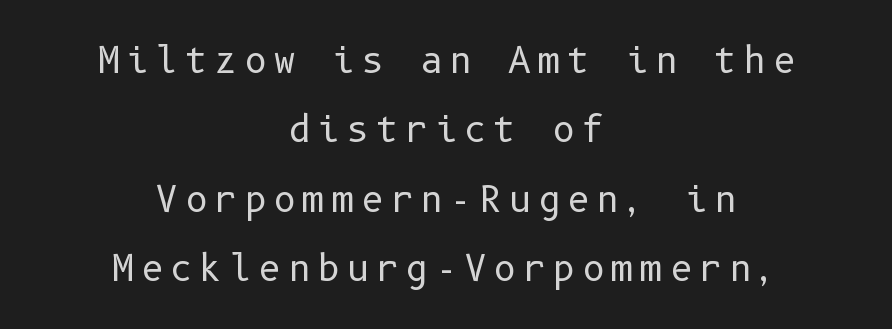
The image shows 35 px regular-weight sans-serif type, upright; set centered, loose line spacing (1.98x), not underlined; low stroke contrast and a medium x-height.
